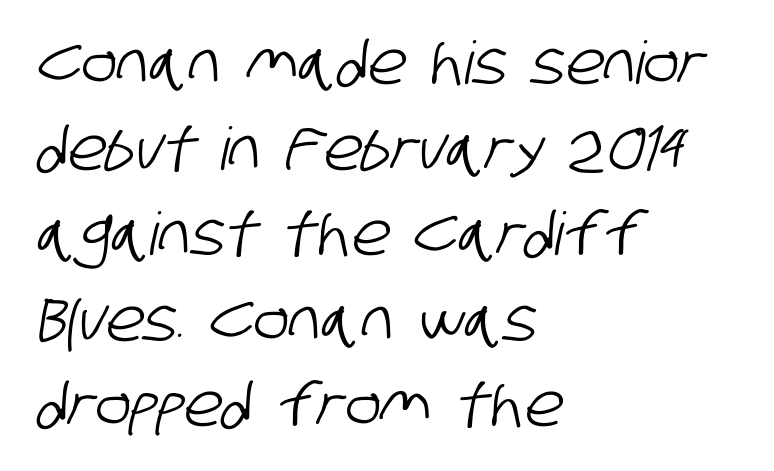
The image shows 59 px condensed sans-serif type; set left-aligned, normal line spacing (1.45x), normal letter spacing, not underlined; low stroke contrast and a large x-height.
